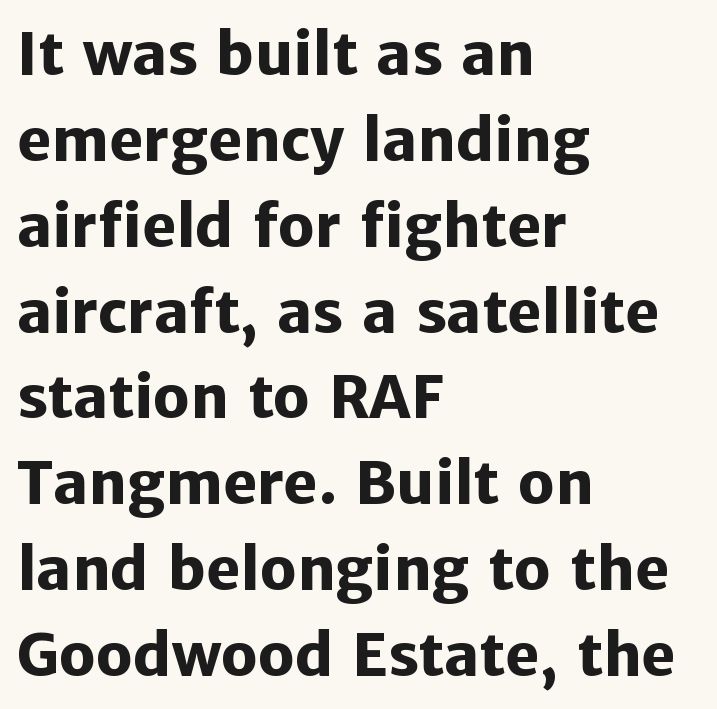
The image shows 58 px heavy sans-serif type, upright; set left-aligned, normal line spacing (1.48x), normal letter spacing, not underlined; low stroke contrast and a medium x-height.
